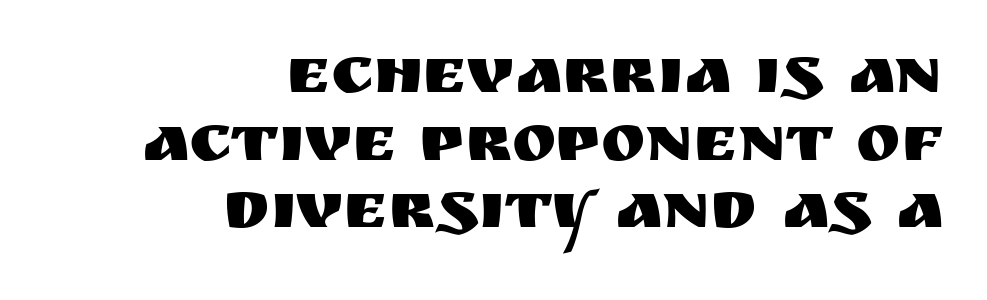
Note the varied advance widths — an 'i' is clearly narrower than an 'm'. The lettering holds an erect, upright posture throughout. Each line ends at the same right margin while the left side varies. Honestly, the rows look squashed on top of each other.
